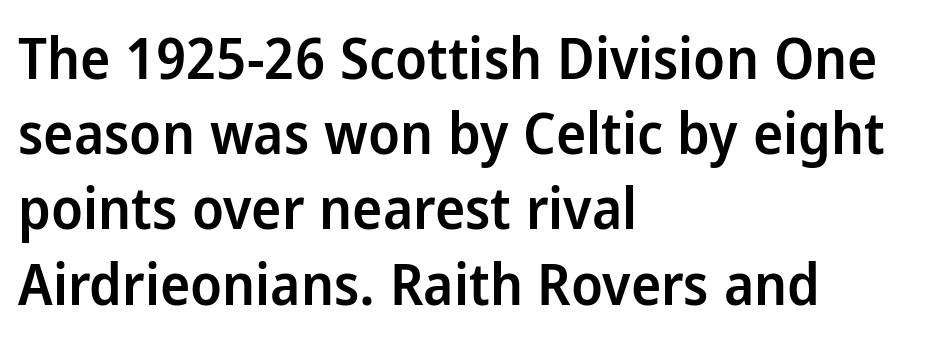
{"serif": "no", "italic": "no", "bold": "semi", "weight": "semibold", "width": "normal", "stroke_contrast": "low", "x_height": "medium", "monospaced": "no", "underline": "no", "align": "left", "line_spacing": "normal", "line_spacing_ratio": 1.32, "letter_spacing": "normal", "letter_spacing_em": 0.0, "glyph_px": 57}
